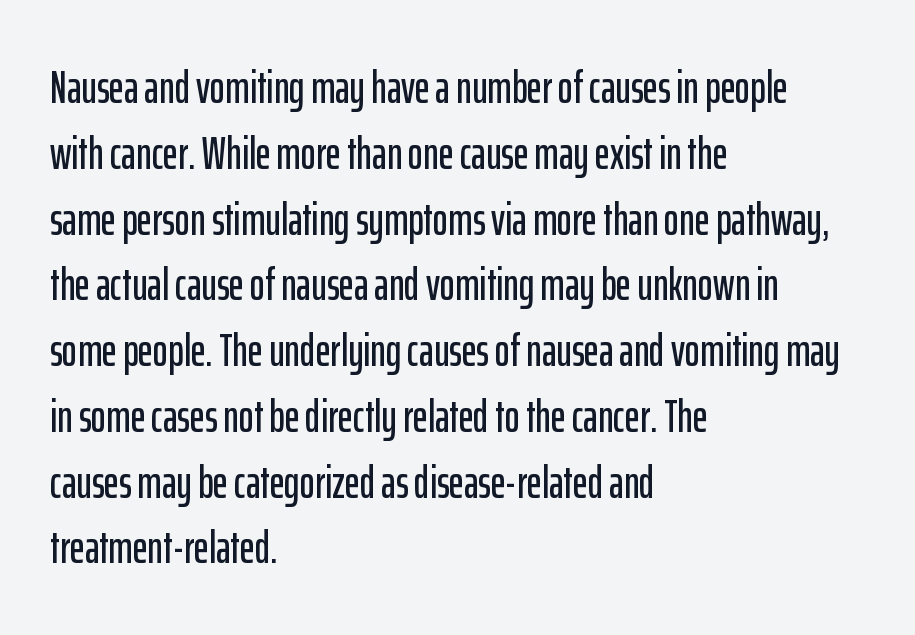
Vertically, the passage feels balanced, rows spaced as you'd expect. A typesetter would mark this as roman, not italic. Nope, no serifs anywhere on these letters. The passage shown is typed in a proportional face where columns would drift. Each row of text sits above clean, open space.
